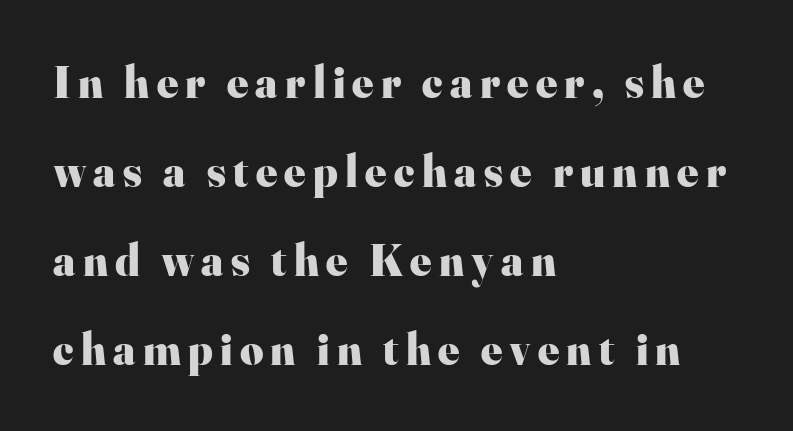
The image shows 45 px heavy serif type, upright; set left-aligned, loose line spacing (1.98x), not underlined; high stroke contrast and a small x-height.
